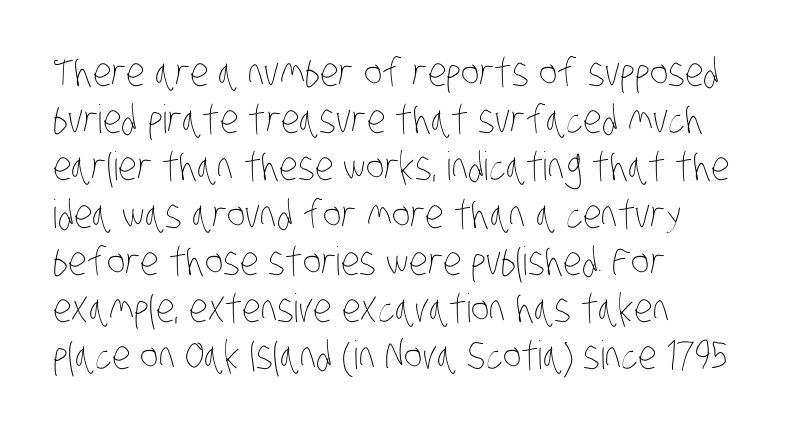
{"bold": "no", "weight": "thin", "width": "condensed", "stroke_contrast": "low", "x_height": "large", "monospaced": "no", "underline": "no", "align": "left", "line_spacing_ratio": 1.21, "letter_spacing": "normal", "letter_spacing_em": 0.0, "glyph_px": 39}
